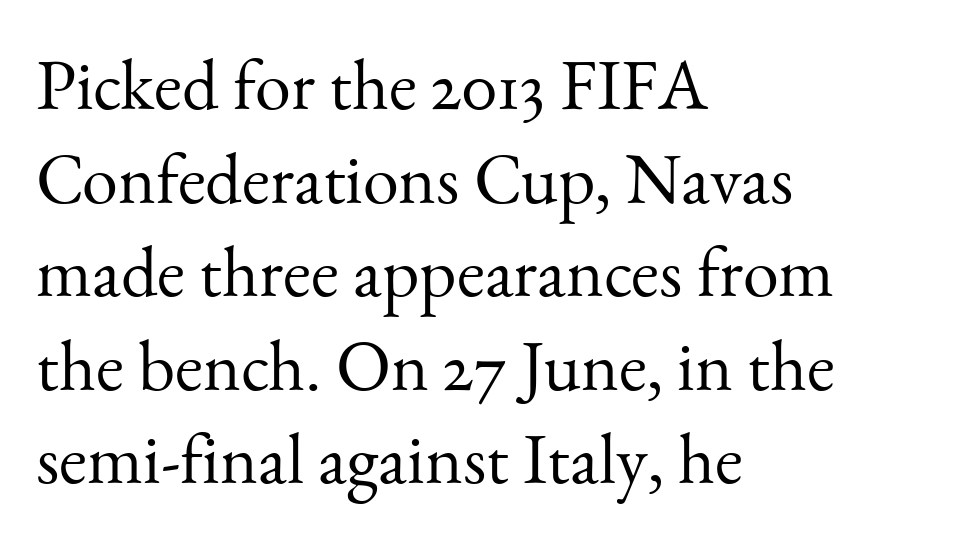
Q: Is the text bold? A: No.
Q: Is the text italic (slanted)? A: No, it is upright.
Q: Is the typeface a serif or a sans-serif typeface? A: Serif.
Q: Is the text underlined? A: No.
Q: How is the paragraph aligned? A: Left-aligned.
Q: Is the spacing between letters normal or unusually wide? A: Normal.
Q: Is the spacing between lines tight, normal or loose? A: Normal.
Q: Width (condensed, normal, or wide)? A: Normal.
Q: Stroke contrast? A: Medium.
Q: x-height? A: Small.
Q: Monospaced? A: No.
